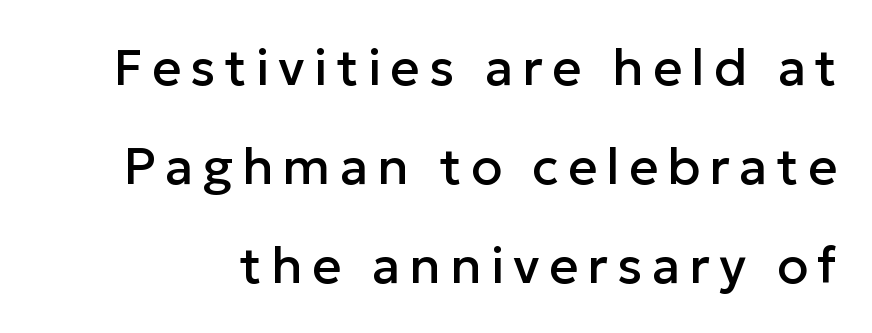
Lines of text with bare space underneath. Does the lettering tilt? It doesn't — this is upright. Serif or sans? Sans — the stroke terminals are bare. Note the varied advance widths — an 'i' is clearly narrower than an 'm'.
